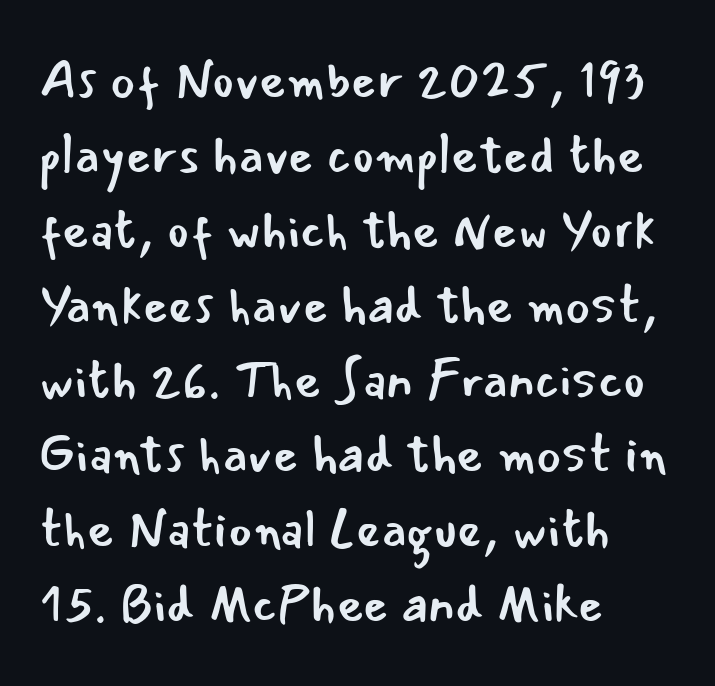
{"serif": "no", "italic": "no", "bold": "no", "weight": "regular", "width": "normal", "stroke_contrast": "low", "x_height": "small", "monospaced": "no", "underline": "no", "align": "left", "line_spacing": "normal", "line_spacing_ratio": 1.44, "letter_spacing": "normal", "letter_spacing_em": 0.0, "glyph_px": 52}
